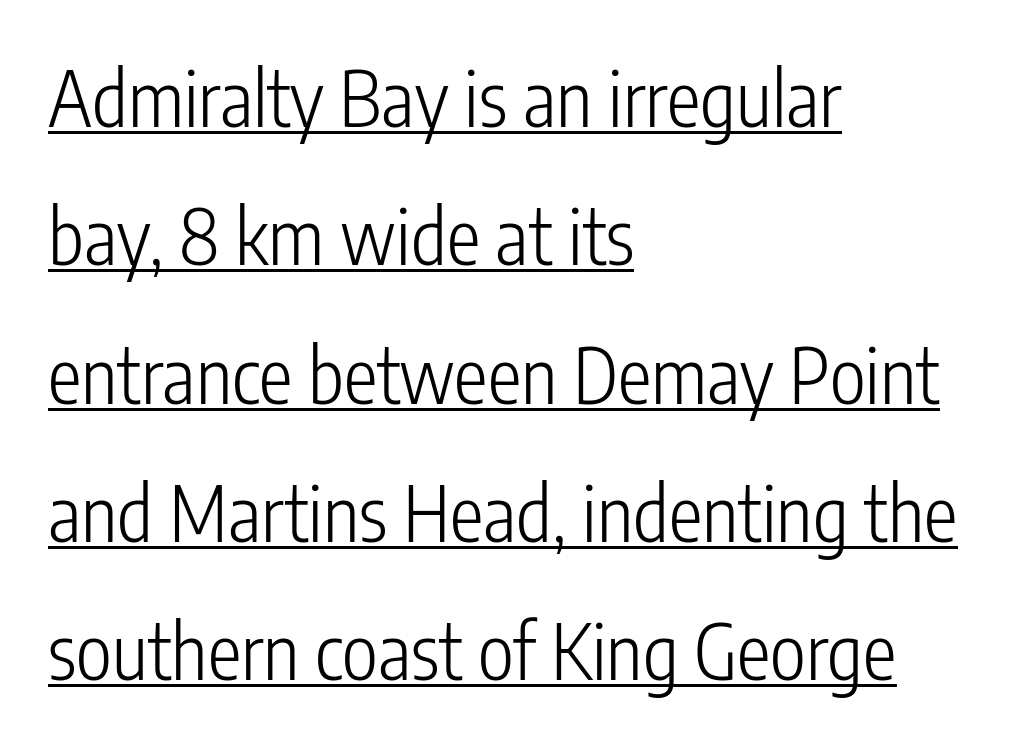
{"serif": "no", "italic": "no", "bold": "no", "weight": "light", "width": "condensed", "stroke_contrast": "low", "x_height": "medium", "monospaced": "no", "underline": "yes", "align": "left", "line_spacing_ratio": 1.82, "letter_spacing": "normal", "letter_spacing_em": 0.0, "glyph_px": 76}
